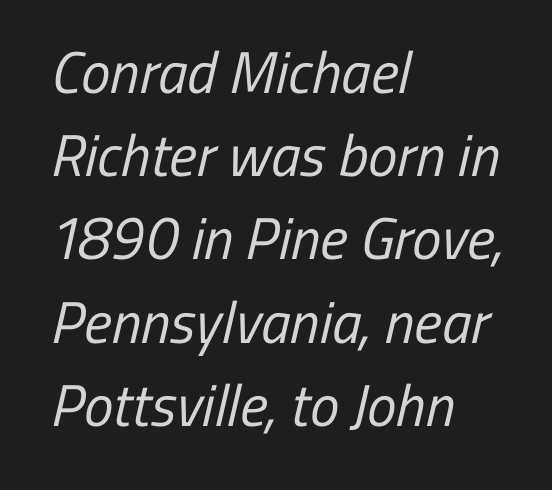
{"serif": "no", "bold": "no", "weight": "regular", "width": "condensed", "stroke_contrast": "low", "x_height": "medium", "monospaced": "no", "underline": "no", "align": "left", "line_spacing": "normal", "line_spacing_ratio": 1.41, "letter_spacing": "normal", "letter_spacing_em": 0.0, "glyph_px": 59}
